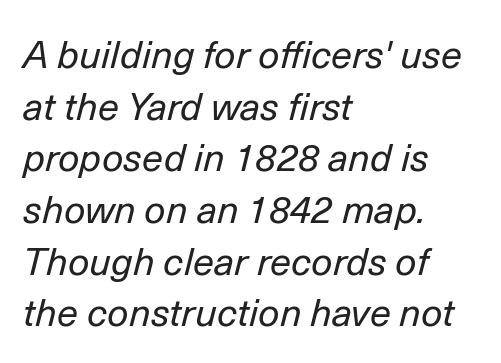
Q: Is the text bold? A: No.
Q: Is the text italic (slanted)? A: Yes, it leans right by about 14 degrees.
Q: Is the text underlined? A: No.
Q: How is the paragraph aligned? A: Left-aligned.
Q: Is the spacing between letters normal or unusually wide? A: Normal.
Q: Is the spacing between lines tight, normal or loose? A: Normal.
Q: Width (condensed, normal, or wide)? A: Normal.
Q: Stroke contrast? A: Low.
Q: x-height? A: Medium.
Q: Monospaced? A: No.
